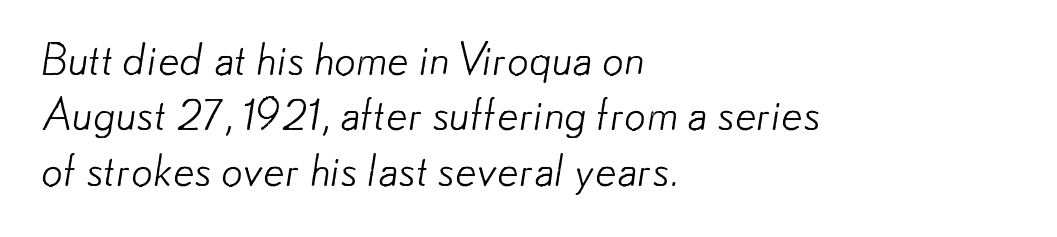
{"serif": "no", "bold": "no", "weight": "light", "width": "normal", "stroke_contrast": "low", "x_height": "small", "monospaced": "no", "underline": "no", "align": "left", "line_spacing": "normal", "line_spacing_ratio": 1.29, "letter_spacing": "normal", "letter_spacing_em": 0.0, "glyph_px": 43}
